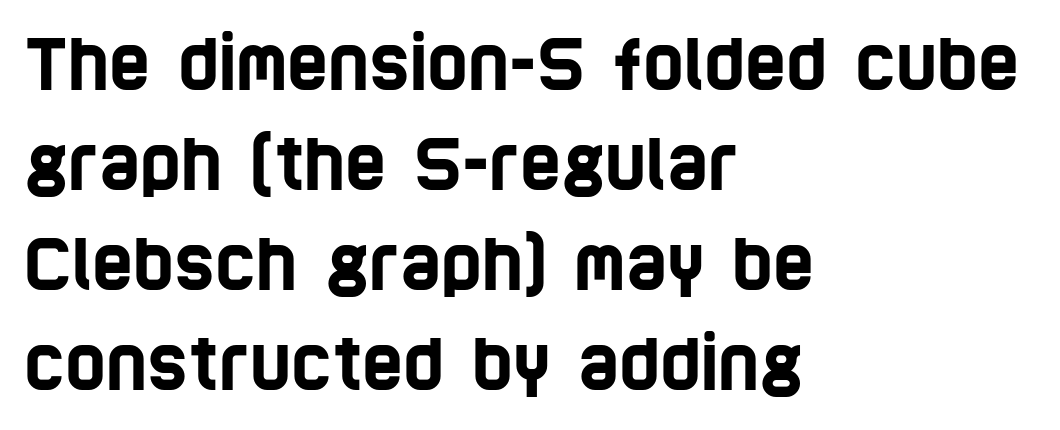
Q: Is the typeface a serif or a sans-serif typeface? A: Sans-serif.
Q: Is the text underlined? A: No.
Q: How is the paragraph aligned? A: Left-aligned.
Q: Is the spacing between letters normal or unusually wide? A: Normal.
Q: Is the spacing between lines tight, normal or loose? A: Normal.
Q: Width (condensed, normal, or wide)? A: Condensed.
Q: Stroke contrast? A: Low.
Q: x-height? A: Large.
Q: Monospaced? A: No.
